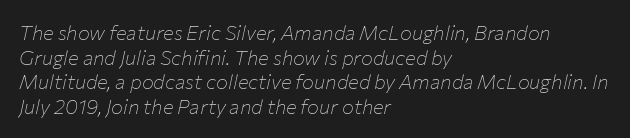
The letterforms sit at book weight or below. Every character sits at an angle, as italics do. Check under the words: just untouched page. Each line starts at the same left margin while the right side varies.
